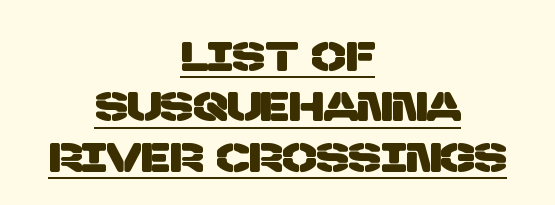
The face used here is proportionally spaced, like ordinary book or web type. Does the copy run flush right? No — it is centered line by line. In terms of letterform style, serifs are entirely absent. A typographer would call this underscored text. The passage shown has conventional tracking throughout.
